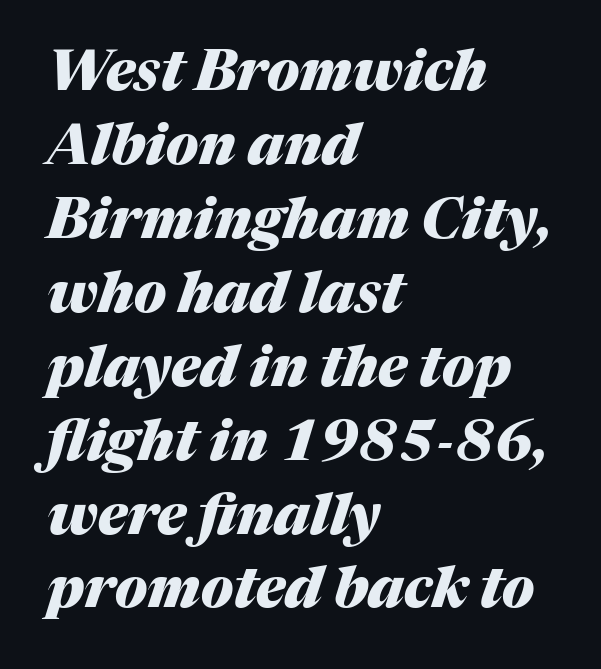
{"italic": "yes", "lean": "right", "slant_degrees": 17, "bold": "yes", "weight": "heavy", "width": "normal", "stroke_contrast": "medium", "x_height": "medium", "monospaced": "no", "underline": "no", "align": "left", "line_spacing": "normal", "line_spacing_ratio": 1.32, "letter_spacing": "normal", "letter_spacing_em": 0.0, "glyph_px": 56}
